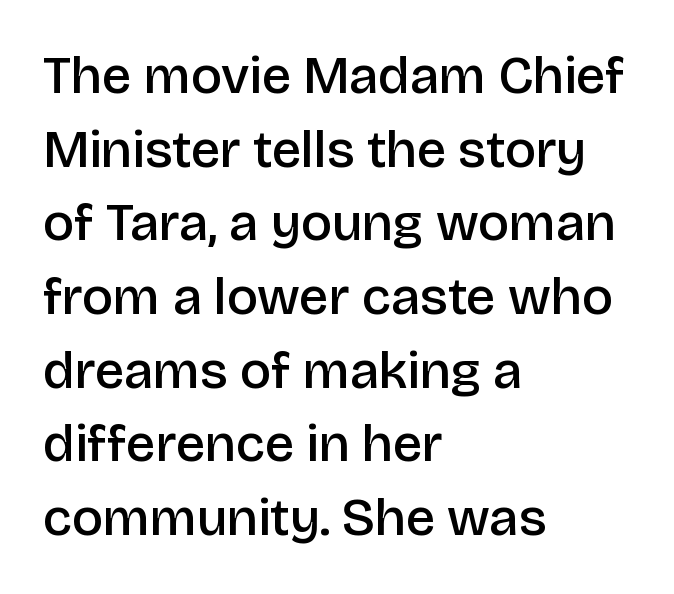
Regular leading. A typesetter would label this face a sans. Looks like regular typesetting: each glyph gets only the width it needs. I'd describe the lettering as semibold — firm but not a full bold. Is the letter spacing exaggerated? No — it looks like the ordinary default.
